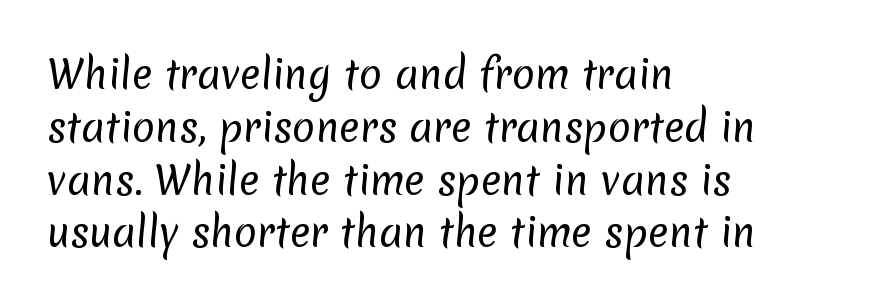
The designer went with a sans here, leaving each stem footless. Looks like regular typesetting: each glyph gets only the width it needs. Heaviness? Minimal to ordinary, like unemphasized prose. Every row of glyphs begins at an identical x-position on the left. Leading matches the norm, producing a regular column.
